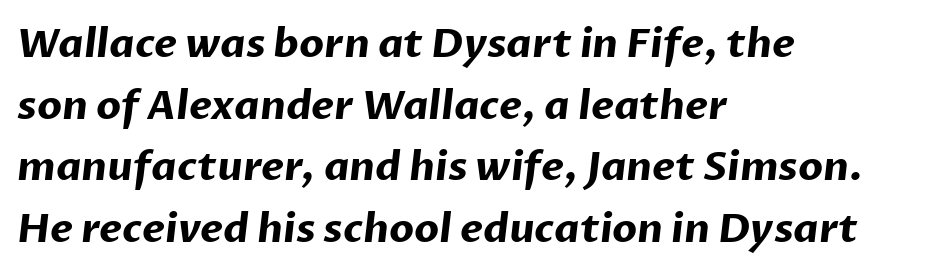
The typeface chosen for these lines omits serifs. The rendering uses natural spacing where letterforms have individual widths. Notice how descenders clear the ascenders below comfortably — that's standard leading. Bold? Absolutely — the strokes are thick and heavy. The baseline area is clear.
